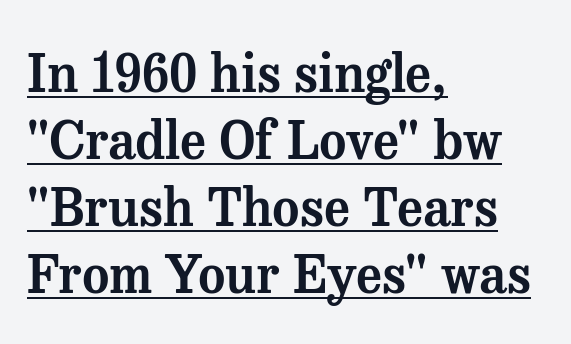
The image shows 52 px serif type, upright; set left-aligned, normal line spacing (1.29x), normal letter spacing, underlined; medium stroke contrast and a medium x-height.
